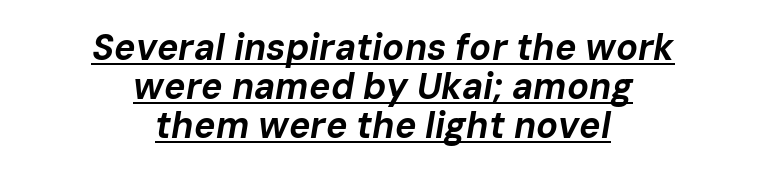
Q: Is the text bold? A: Yes.
Q: Is the text italic (slanted)? A: Yes, it leans right by about 10 degrees.
Q: Is the text underlined? A: Yes.
Q: How is the paragraph aligned? A: Centered.
Q: Is the spacing between letters normal or unusually wide? A: Normal.
Q: Is the spacing between lines tight, normal or loose? A: Tight.
Q: Width (condensed, normal, or wide)? A: Normal.
Q: Stroke contrast? A: Low.
Q: x-height? A: Medium.
Q: Monospaced? A: No.
